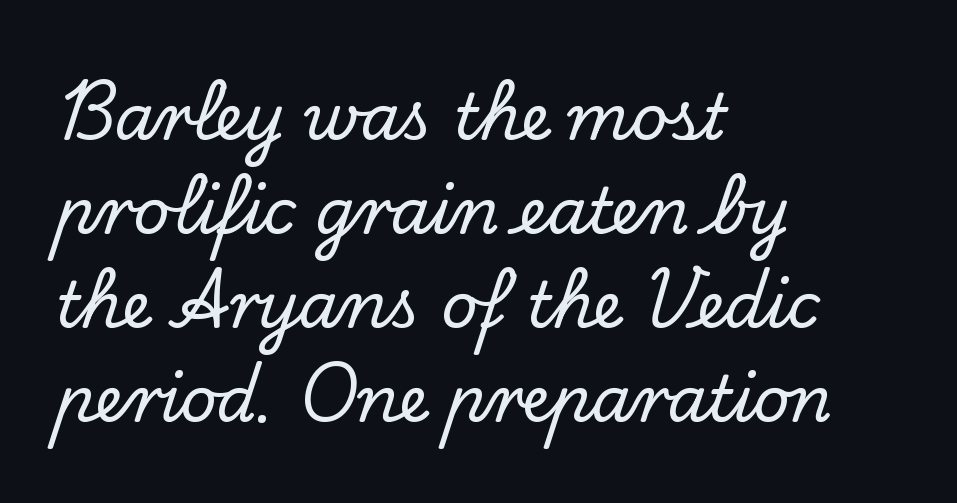
{"serif": "yes", "width": "normal", "stroke_contrast": "low", "x_height": "small", "monospaced": "no", "underline": "no", "align": "left", "line_spacing": "normal", "line_spacing_ratio": 1.49, "letter_spacing": "normal", "letter_spacing_em": 0.0, "glyph_px": 63}
